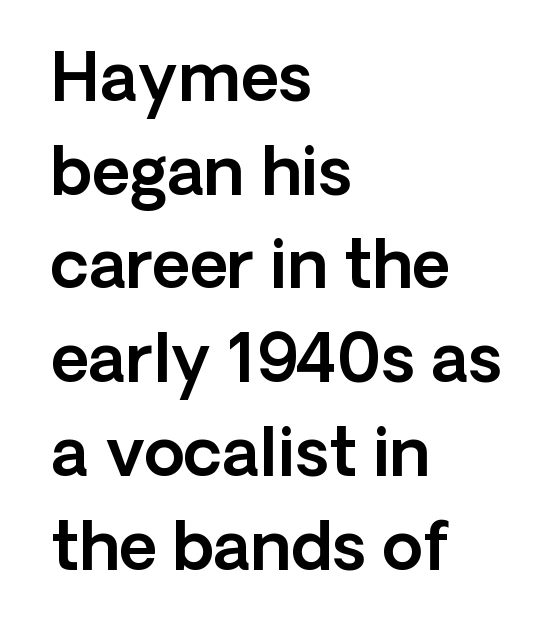
The image shows 66 px sans-serif type, upright; set left-aligned, normal line spacing (1.42x), normal letter spacing, not underlined; a medium x-height.
